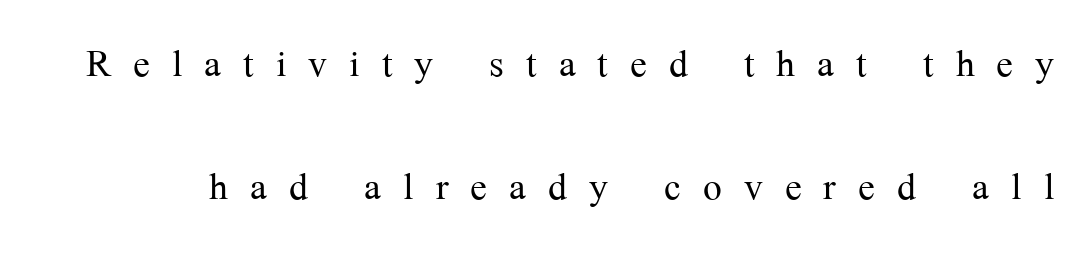
Q: Is the text bold? A: No.
Q: Is the text italic (slanted)? A: No, it is upright.
Q: Is the typeface a serif or a sans-serif typeface? A: Serif.
Q: Is the text underlined? A: No.
Q: Is the spacing between letters normal or unusually wide? A: Unusually wide.
Q: Is the spacing between lines tight, normal or loose? A: Loose.
Q: Width (condensed, normal, or wide)? A: Normal.
Q: Stroke contrast? A: Medium.
Q: x-height? A: Medium.
Q: Monospaced? A: No.
